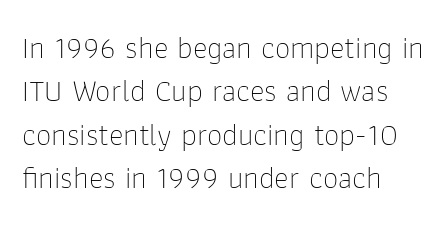
{"serif": "no", "italic": "no", "bold": "no", "weight": "thin", "width": "normal", "stroke_contrast": "low", "x_height": "medium", "monospaced": "no", "underline": "no", "align": "left", "line_spacing": "normal", "line_spacing_ratio": 1.4, "letter_spacing": "normal", "letter_spacing_em": 0.0, "glyph_px": 31}
